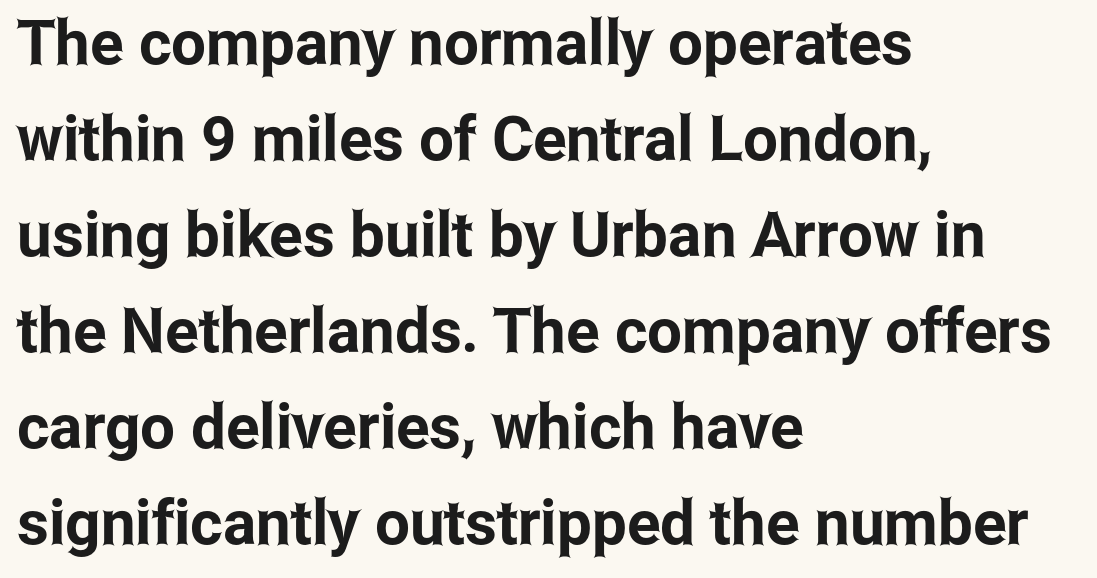
{"serif": "no", "italic": "no", "width": "condensed", "stroke_contrast": "low", "x_height": "medium", "monospaced": "no", "underline": "no", "align": "left", "line_spacing": "normal", "line_spacing_ratio": 1.55, "letter_spacing": "normal", "letter_spacing_em": 0.0, "glyph_px": 62}
